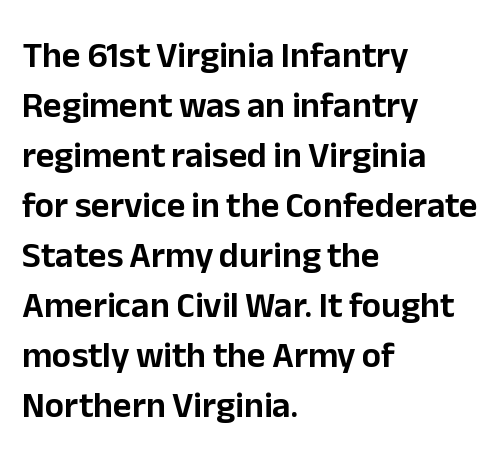
Honestly, the letter spacing is just normal — you wouldn't notice it. What kind of face is this? One without serifs — a sans. When letters stand straight like this, we call the style roman or upright. Rows of type keep a routine distance in the vertical direction.
